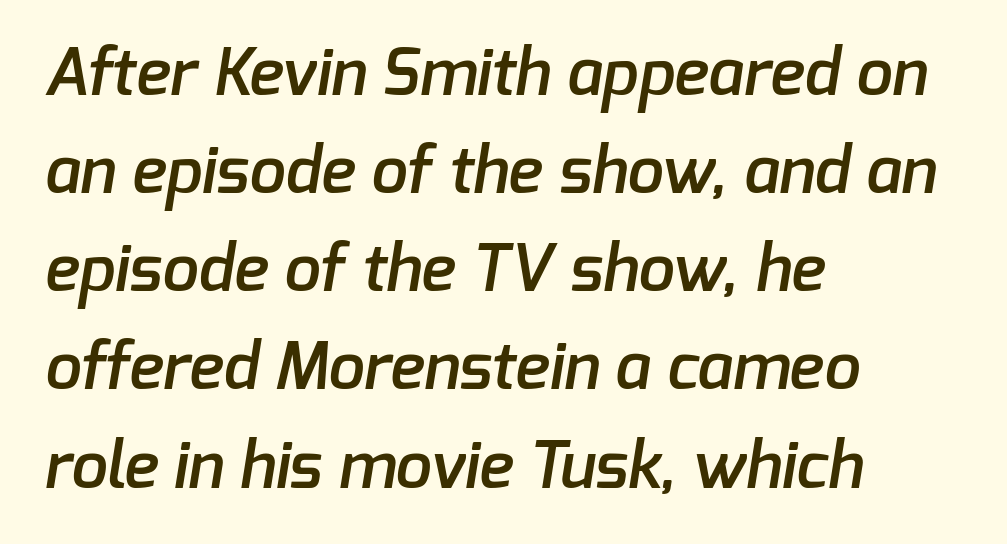
Firm but not heavy-handed strokes: this text is semibold. Stroke terminals: plain, sans-serif. The rendering keeps characters at their native spacing. Only glyphs here, with clear space below each row. These lines are rendered in a variable-pitch font.
